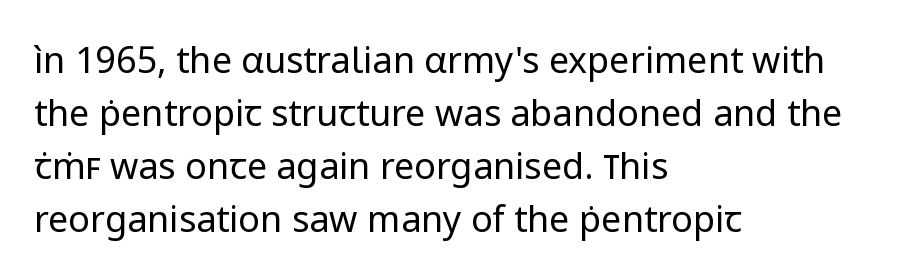
Q: Is the text bold? A: No.
Q: Is the text italic (slanted)? A: No, it is upright.
Q: Is the typeface a serif or a sans-serif typeface? A: Sans-serif.
Q: Is the text underlined? A: No.
Q: How is the paragraph aligned? A: Left-aligned.
Q: Is the spacing between letters normal or unusually wide? A: Normal.
Q: Is the spacing between lines tight, normal or loose? A: Normal.
Q: Width (condensed, normal, or wide)? A: Normal.
Q: Stroke contrast? A: Low.
Q: x-height? A: Medium.
Q: Monospaced? A: No.
